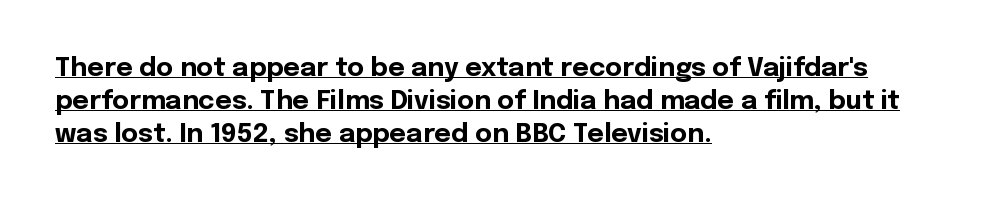
The image shows 26 px bold type, upright; set left-aligned, normal line spacing (1.26x), normal letter spacing, underlined.
